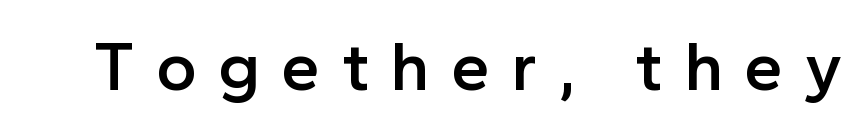
Q: Is the text bold? A: Semi-bold.
Q: Is the text italic (slanted)? A: No, it is upright.
Q: Is the typeface a serif or a sans-serif typeface? A: Sans-serif.
Q: Is the text underlined? A: No.
Q: Is the spacing between letters normal or unusually wide? A: Unusually wide.
Q: Width (condensed, normal, or wide)? A: Normal.
Q: x-height? A: Medium.
Q: Monospaced? A: No.
